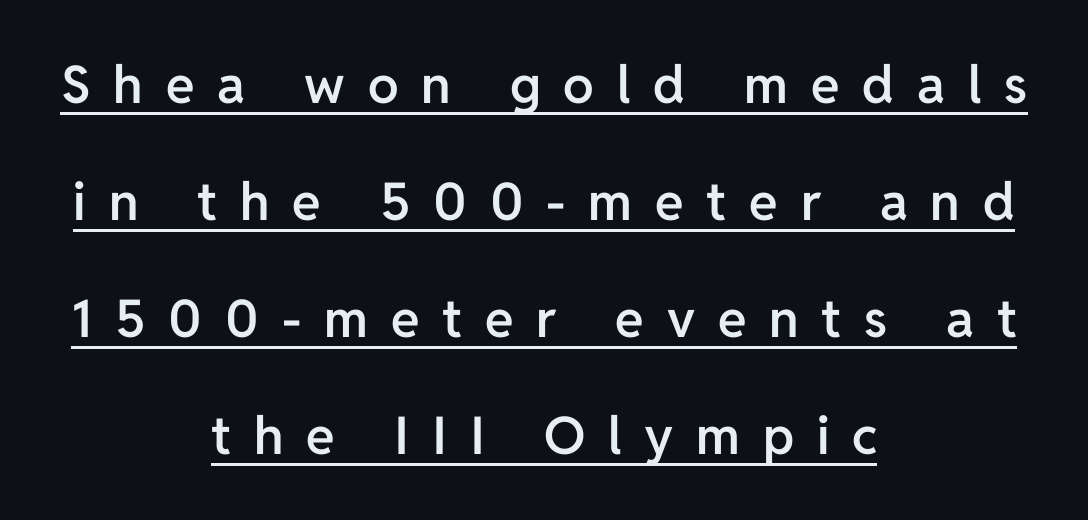
Think of a printed novel: that variable character pitch is what you see here. Quick note: interline space is abundant. Each line of the rendering has a horizontal stroke beneath the glyphs. The rendering shows plain stroke endings on the letterforms — a sans-serif design. Posture: straight, roman, zero tilt. The paragraph has two soft edges and a firm central axis.
